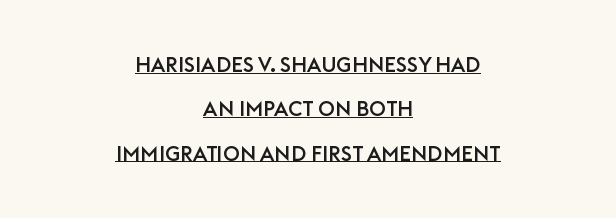
It's the straight-up-and-down kind of type. What stands out about the letter spacing? Nothing — it is the standard amount. Typeset on center — no edge is straight. Does the leading feel generous? Absolutely, it's lavish.
